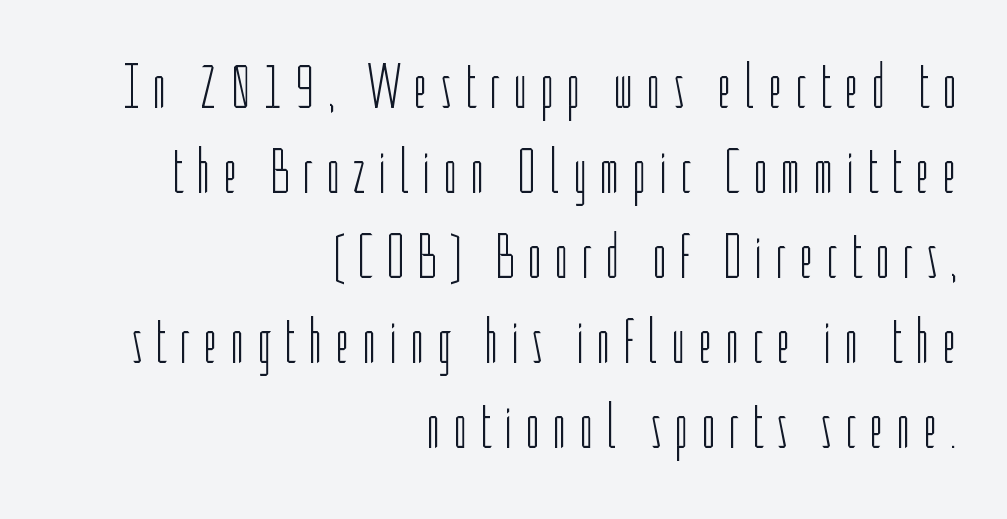
{"serif": "no", "italic": "no", "bold": "no", "weight": "light", "width": "condensed", "stroke_contrast": "low", "x_height": "medium", "monospaced": "no", "underline": "no", "align": "right", "line_spacing": "normal", "line_spacing_ratio": 1.33, "glyph_px": 64}
